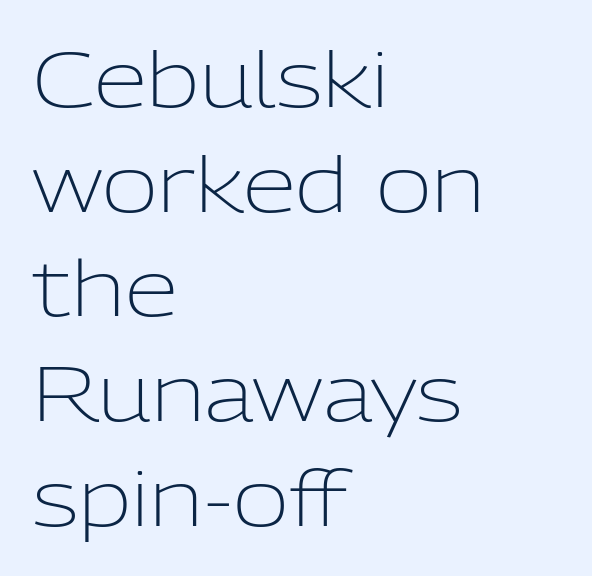
Q: Is the text bold? A: No.
Q: Is the text italic (slanted)? A: No, it is upright.
Q: Is the typeface a serif or a sans-serif typeface? A: Sans-serif.
Q: Is the text underlined? A: No.
Q: How is the paragraph aligned? A: Left-aligned.
Q: Is the spacing between letters normal or unusually wide? A: Normal.
Q: Is the spacing between lines tight, normal or loose? A: Normal.
Q: Width (condensed, normal, or wide)? A: Normal.
Q: Stroke contrast? A: Low.
Q: x-height? A: Medium.
Q: Monospaced? A: No.
